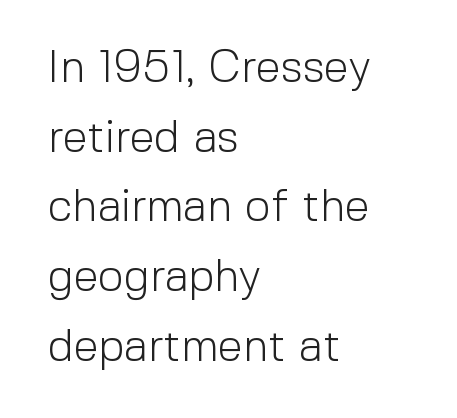
Q: Is the text bold? A: No.
Q: Is the text italic (slanted)? A: No, it is upright.
Q: Is the typeface a serif or a sans-serif typeface? A: Sans-serif.
Q: Is the text underlined? A: No.
Q: How is the paragraph aligned? A: Left-aligned.
Q: Is the spacing between letters normal or unusually wide? A: Normal.
Q: Is the spacing between lines tight, normal or loose? A: Normal.
Q: Width (condensed, normal, or wide)? A: Normal.
Q: x-height? A: Medium.
Q: Monospaced? A: No.
